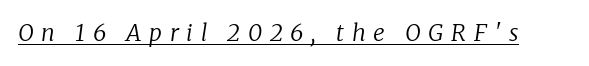
The sample's only ornament is a line tracing under the words. This sample uses expanded letter spacing, leaving extra air between glyphs. No extra ink here — the face is not bold. The axis of the letterforms is tilted away from vertical.
